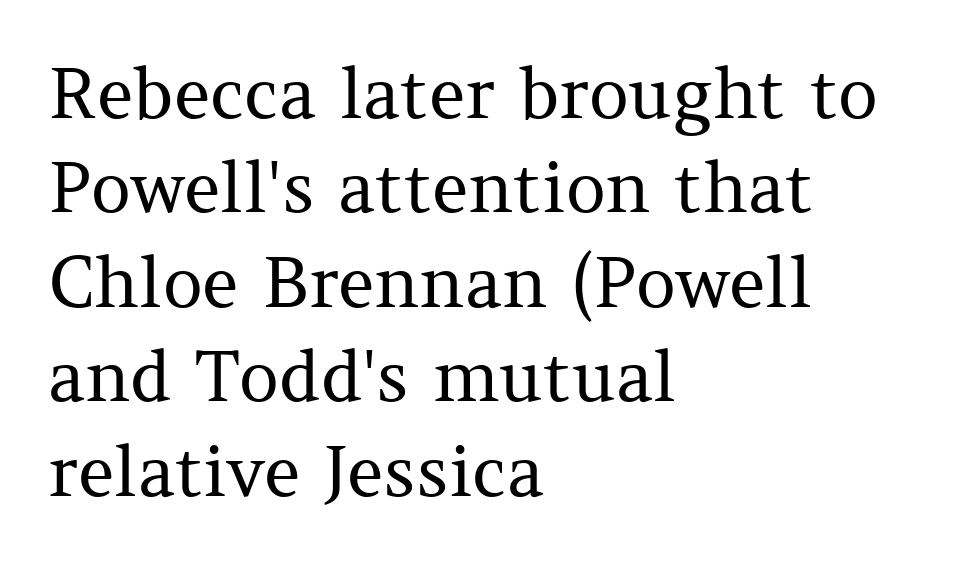
The image shows 70 px regular-weight serif type, upright; set left-aligned, normal line spacing (1.35x), normal letter spacing, not underlined; medium stroke contrast and a medium x-height.
